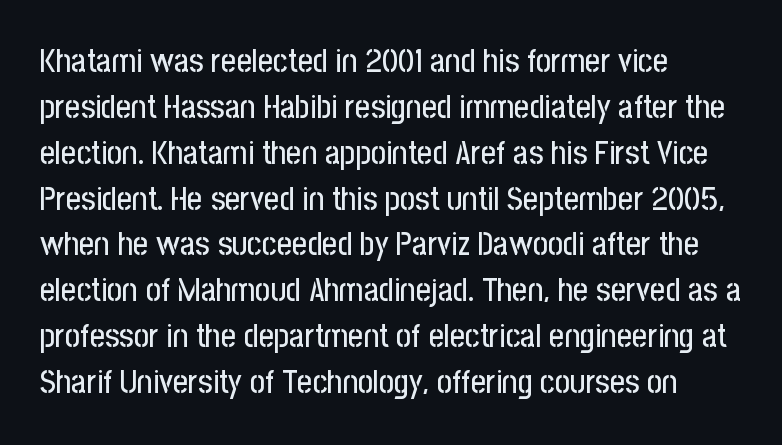
{"serif": "no", "italic": "no", "width": "condensed", "stroke_contrast": "low", "x_height": "medium", "monospaced": "no", "underline": "no", "align": "left", "line_spacing": "normal", "line_spacing_ratio": 1.39, "letter_spacing": "normal", "letter_spacing_em": 0.0, "glyph_px": 33}
